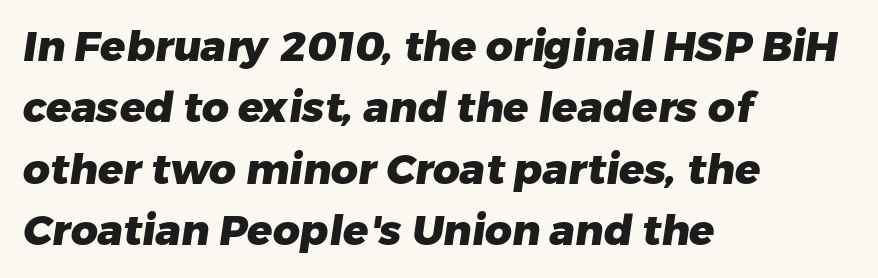
The image shows 42 px heavy sans-serif type; set left-aligned, normal line spacing (1.46x), normal letter spacing, not underlined; low stroke contrast and a medium x-height.
